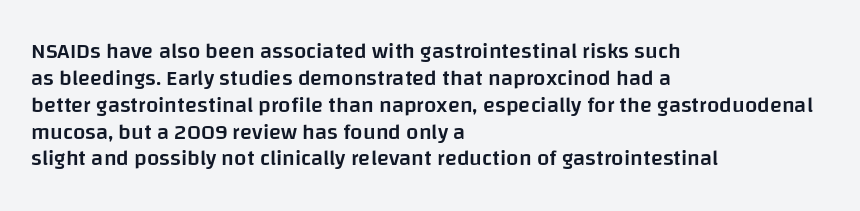
Letters rest on an invisible, unmarked baseline. Notice how the stems are strictly vertical — no italics here. In terms of letterspacing, this is plain default setting. This is moderately heavy type, rendered in semibold. Reading down the block, your eye returns to a fixed left position each line.
